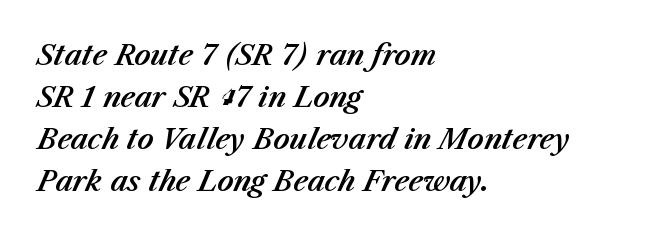
The image shows 28 px text type, italic (leaning right); set left-aligned, normal line spacing (1.5x), normal letter spacing, not underlined; medium stroke contrast and a medium x-height.
